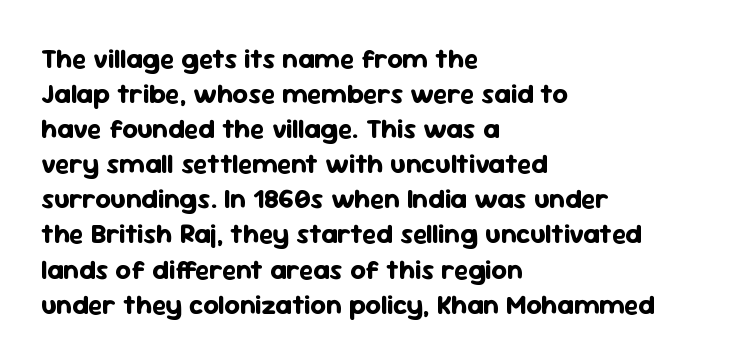
Is there much room between lines? A standard amount, neither cramped nor airy. Emphasis by weight is at full strength: bold. Each word holds together tightly as a unit, with standard inter-letter gaps. Rule under the text: the space is simply empty. Style check: upright. Does the copy run flush right? No — it runs flush left.
